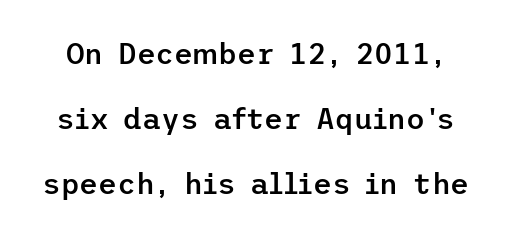
{"serif": "no", "italic": "no", "bold": "semi", "weight": "semibold", "width": "normal", "stroke_contrast": "low", "x_height": "medium", "underline": "no", "line_spacing": "loose", "line_spacing_ratio": 2.25, "letter_spacing": "normal", "letter_spacing_em": 0.0, "glyph_px": 29}
